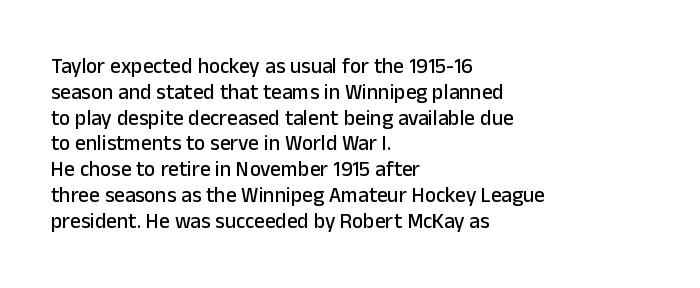
The image shows 21 px text type, upright; set left-aligned, line spacing 1.23x, normal letter spacing, not underlined.
